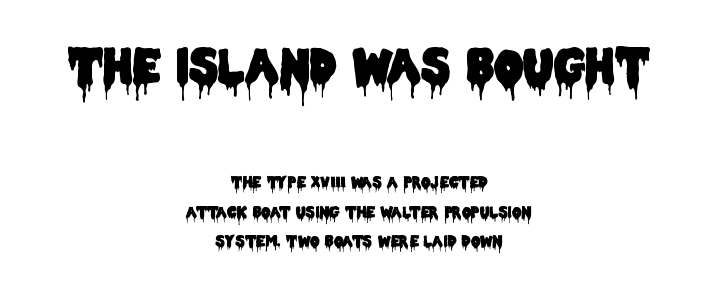
Q: Is the text italic (slanted)? A: No, it is upright.
Q: Is the typeface a serif or a sans-serif typeface? A: Sans-serif.
Q: Is the text underlined? A: No.
Q: How is the paragraph aligned? A: Centered.
Q: Is the spacing between letters normal or unusually wide? A: Normal.
Q: Is the spacing between lines tight, normal or loose? A: Loose.
Q: Which block of text is set in a larger size, the first (top) or the second (bottom)? A: The first (top) one.
Q: Width (condensed, normal, or wide)? A: Condensed.
Q: Stroke contrast? A: Low.
Q: x-height? A: Large.
Q: Monospaced? A: No.
